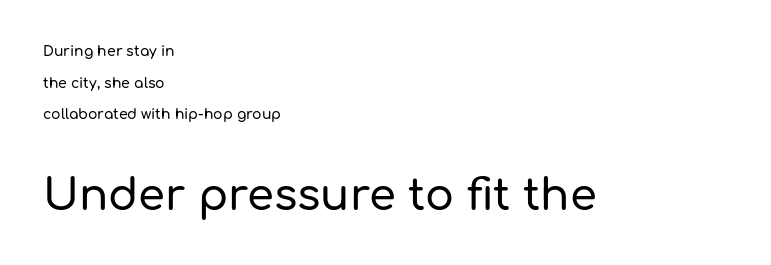
The emphasis by scale lands on block number two, below. The area under the type is left untouched. The rendering uses natural spacing where letterforms have individual widths. Posture: upright roman. The ragged edge is on the right, which tells us the setting is flush left. How would I describe the line gaps? Wide and relaxed.
